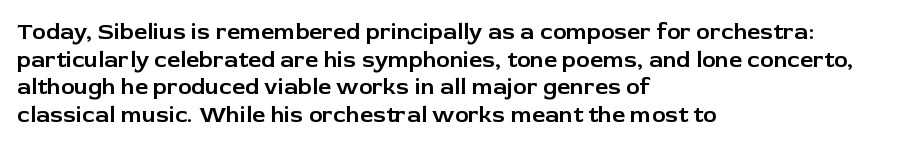
{"italic": "no", "underline": "no", "align": "left", "line_spacing_ratio": 1.2, "letter_spacing": "normal", "letter_spacing_em": 0.0, "glyph_px": 23}
